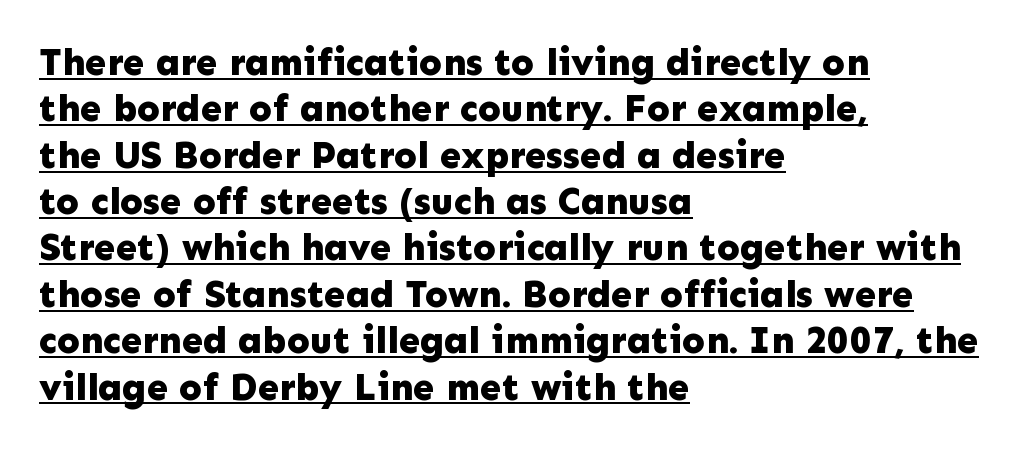
The image shows 38 px bold sans-serif type, upright; set left-aligned, line spacing 1.22x, normal letter spacing, underlined; low stroke contrast and a medium x-height.
